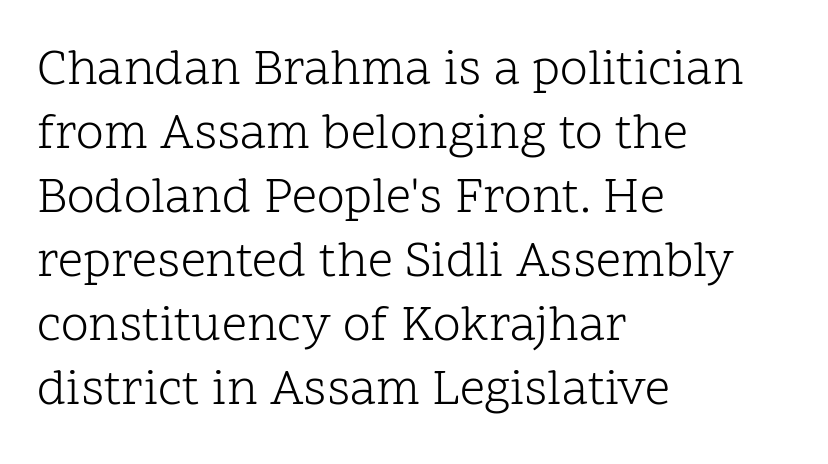
{"serif": "yes", "italic": "no", "bold": "no", "weight": "light", "width": "normal", "stroke_contrast": "low", "x_height": "medium", "monospaced": "no", "underline": "no", "align": "left", "line_spacing": "normal", "line_spacing_ratio": 1.28, "letter_spacing": "normal", "letter_spacing_em": 0.0, "glyph_px": 50}
